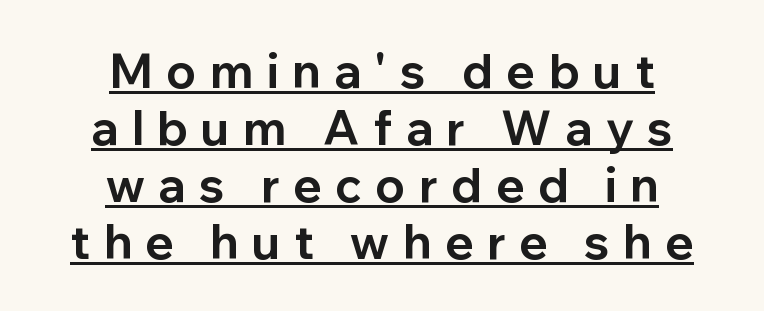
{"serif": "no", "italic": "no", "bold": "yes", "weight": "bold", "width": "normal", "stroke_contrast": "low", "x_height": "medium", "monospaced": "no", "underline": "yes", "align": "center", "line_spacing_ratio": 1.21, "letter_spacing": "wide", "letter_spacing_em": 0.29, "glyph_px": 47}
